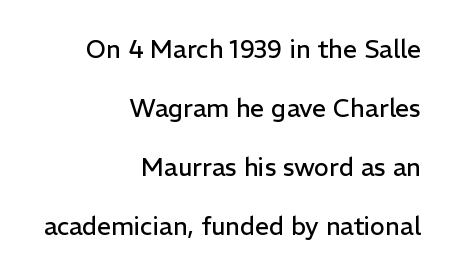
The string is rendered with underlining switched off. The cut favours lightness, reaching ordinary text weight at its darkest. The text block is weighted toward the right margin, trailing off unevenly leftward. The typography opts for an upright posture over an oblique one. These lines stand farther apart than default settings would place them. The face used here is rendered with its standard letterfit.
